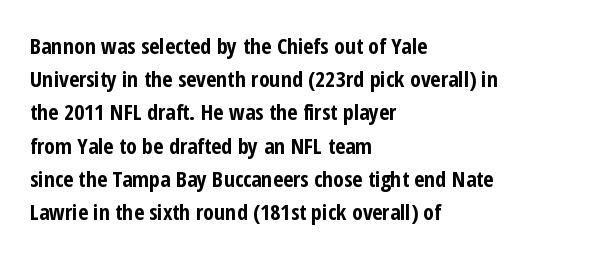
The image shows 22 px bold type, upright; set left-aligned, normal line spacing (1.51x), normal letter spacing, not underlined.
